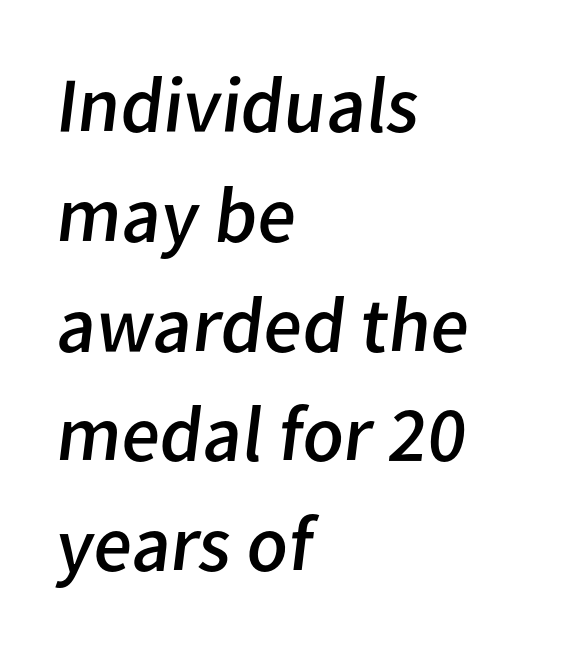
Q: Is the text bold? A: No.
Q: Is the typeface a serif or a sans-serif typeface? A: Sans-serif.
Q: Is the text underlined? A: No.
Q: How is the paragraph aligned? A: Left-aligned.
Q: Is the spacing between letters normal or unusually wide? A: Normal.
Q: Is the spacing between lines tight, normal or loose? A: Normal.
Q: Width (condensed, normal, or wide)? A: Normal.
Q: Stroke contrast? A: Low.
Q: x-height? A: Medium.
Q: Monospaced? A: No.
